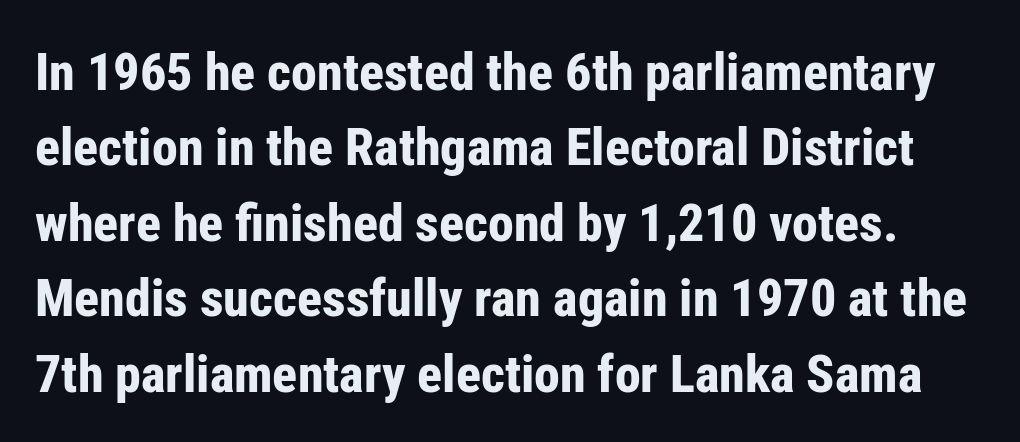
{"serif": "no", "italic": "no", "bold": "yes", "weight": "bold", "width": "condensed", "stroke_contrast": "low", "x_height": "medium", "monospaced": "no", "underline": "no", "line_spacing": "normal", "line_spacing_ratio": 1.45, "letter_spacing": "normal", "letter_spacing_em": 0.0, "glyph_px": 52}
